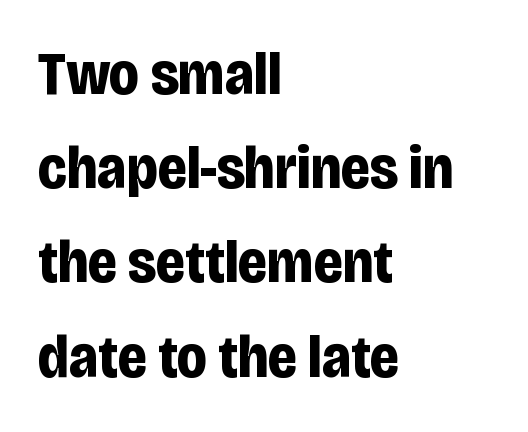
{"serif": "no", "italic": "no", "bold": "yes", "weight": "bold", "width": "condensed", "stroke_contrast": "low", "x_height": "large", "monospaced": "no", "underline": "no", "align": "left", "line_spacing": "normal", "line_spacing_ratio": 1.57, "letter_spacing": "normal", "letter_spacing_em": 0.0, "glyph_px": 60}
